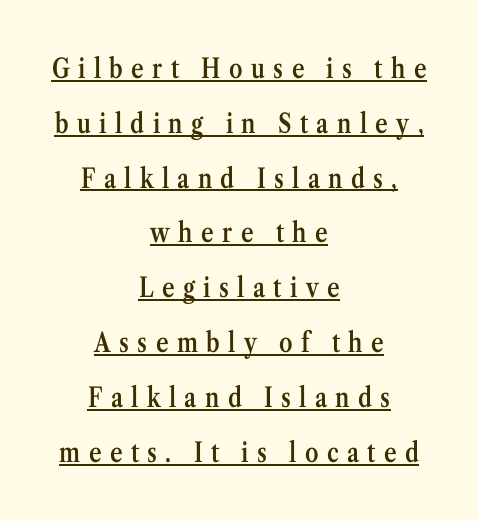
This sample is center-justified, so both line endings float freely. Is the type bold? Partly — it's a semibold, heavier than regular but not fully bold. Airy leading. Does the lettering tilt? It doesn't — this is upright.
